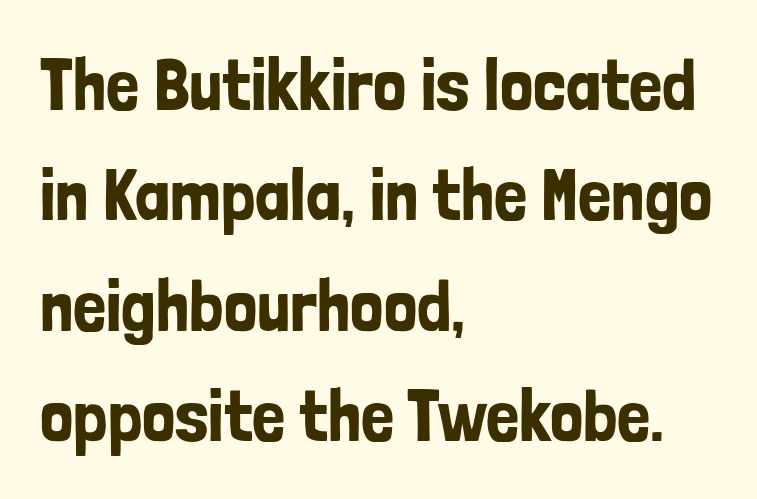
Q: Is the text italic (slanted)? A: No, it is upright.
Q: Is the typeface a serif or a sans-serif typeface? A: Sans-serif.
Q: Is the text underlined? A: No.
Q: How is the paragraph aligned? A: Left-aligned.
Q: Is the spacing between letters normal or unusually wide? A: Normal.
Q: Is the spacing between lines tight, normal or loose? A: Normal.
Q: Width (condensed, normal, or wide)? A: Condensed.
Q: Stroke contrast? A: Low.
Q: x-height? A: Medium.
Q: Monospaced? A: No.
